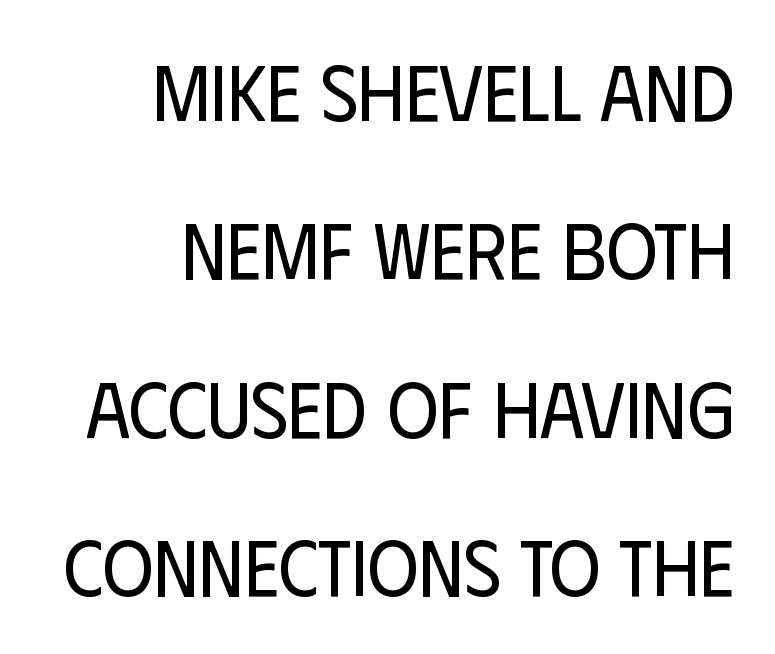
Q: Is the text bold? A: No.
Q: Is the text italic (slanted)? A: No, it is upright.
Q: Is the typeface a serif or a sans-serif typeface? A: Sans-serif.
Q: Is the text underlined? A: No.
Q: How is the paragraph aligned? A: Right-aligned.
Q: Is the spacing between letters normal or unusually wide? A: Normal.
Q: Is the spacing between lines tight, normal or loose? A: Loose.
Q: Width (condensed, normal, or wide)? A: Condensed.
Q: Stroke contrast? A: Low.
Q: x-height? A: Large.
Q: Monospaced? A: No.
